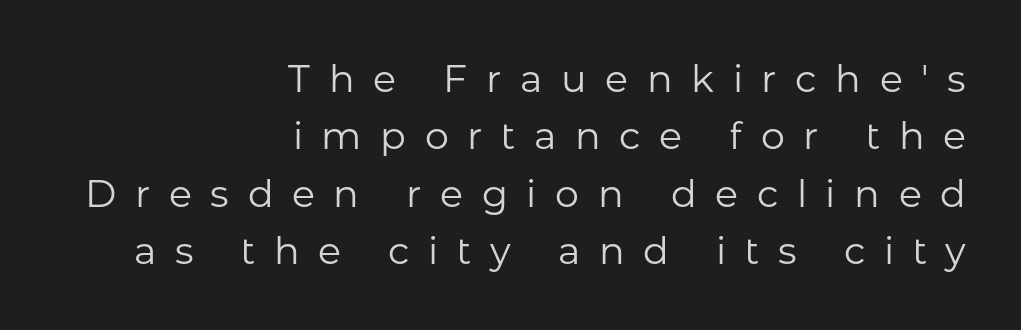
Short note: letters widely spaced. Short and long lines alike share a common ending point at right. These lines are rendered in a variable-pitch font. Notice how the stems are strictly vertical — no italics here. Weight: regular or lighter. The block of text has a typical density, with ordinary space between rows.
